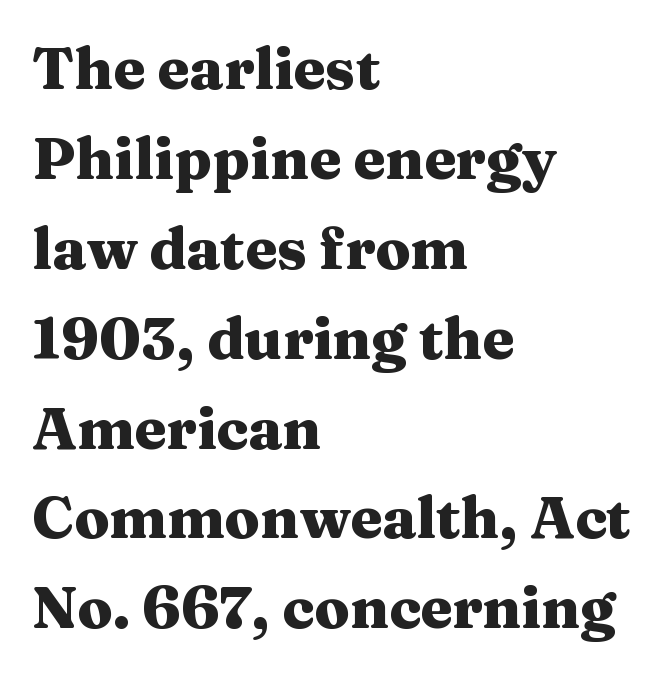
The image shows 58 px heavy, wide serif type, upright; set left-aligned, normal line spacing (1.55x), normal letter spacing, not underlined; medium stroke contrast and a medium x-height.
